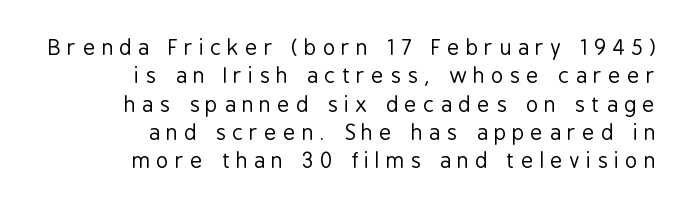
{"italic": "no", "bold": "no", "underline": "no", "align": "right", "line_spacing": "normal", "line_spacing_ratio": 1.35, "letter_spacing": "wide", "letter_spacing_em": 0.3, "glyph_px": 21}
